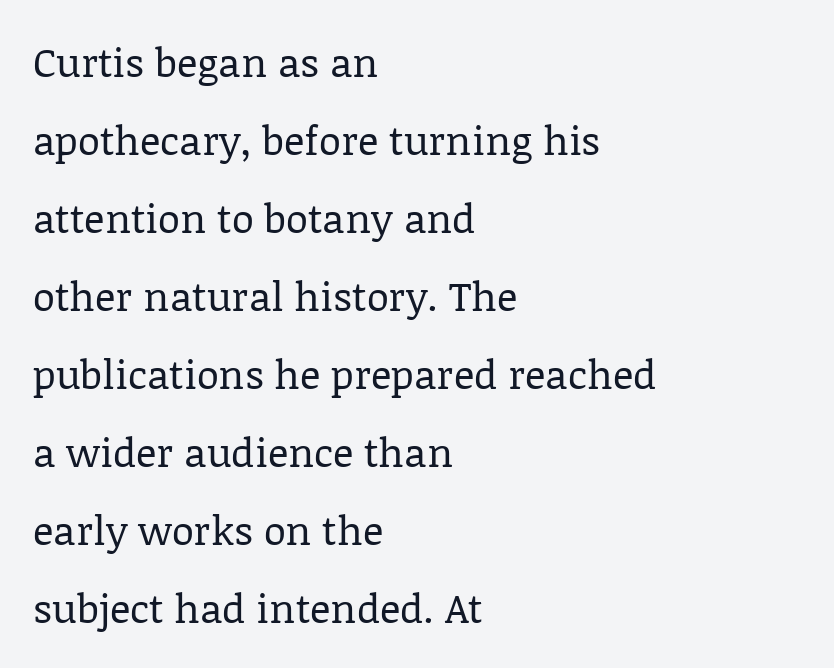
A typesetter would mark this as roman, not italic. The strokes are not fattened; the text isn't bold. A typesetter would call this zero additional tracking. Bare-footed words on every line.
